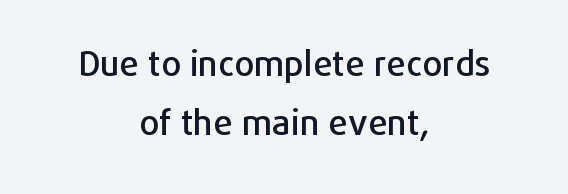
The tracking reads as untouched default to a designer's eye. Is this a sans? Yes — the strokes have no serifs. You can tell it's not italic because the verticals are truly vertical. Words float on clear page, feet unadorned. Do the characters align in a grid? No, the font is proportional. Leading: standard.
